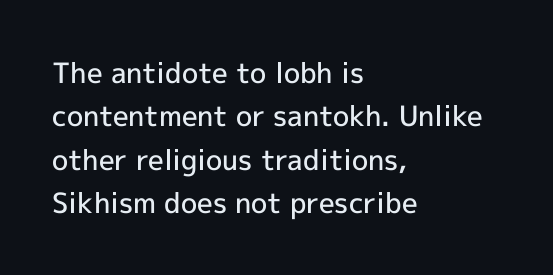
The image shows 28 px semibold sans-serif type, upright; set left-aligned, normal line spacing (1.55x), normal letter spacing, not underlined; a medium x-height.
